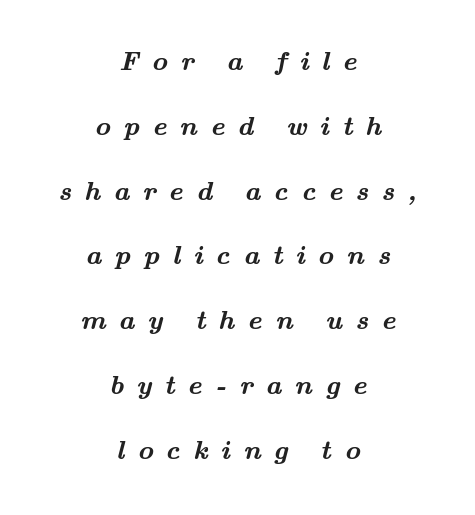
{"bold": "yes", "underline": "no", "align": "center", "line_spacing": "loose", "line_spacing_ratio": 2.4, "letter_spacing": "wide", "letter_spacing_em": 0.48, "glyph_px": 27}
